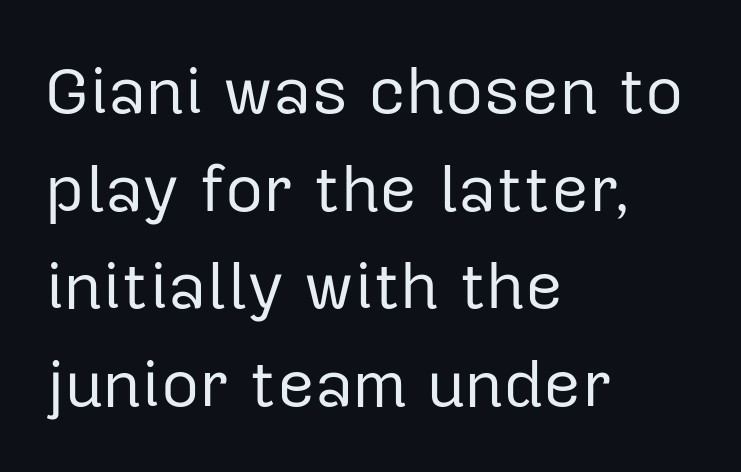
{"serif": "no", "italic": "no", "bold": "no", "weight": "regular", "width": "normal", "stroke_contrast": "low", "x_height": "medium", "monospaced": "no", "underline": "no", "align": "left", "line_spacing": "normal", "line_spacing_ratio": 1.48, "letter_spacing": "normal", "letter_spacing_em": 0.0, "glyph_px": 66}
